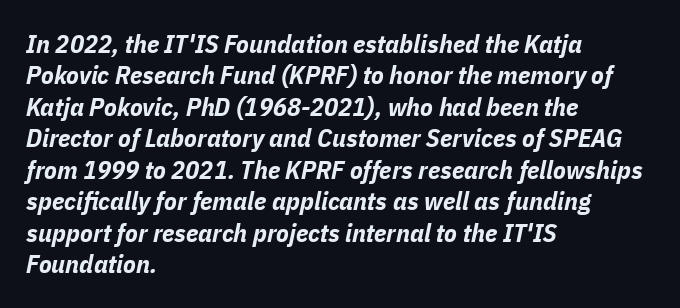
{"italic": "yes", "lean": "right", "slant_degrees": 11, "bold": "yes", "underline": "no", "align": "left", "line_spacing_ratio": 1.21, "letter_spacing": "normal", "letter_spacing_em": 0.0, "glyph_px": 26}
